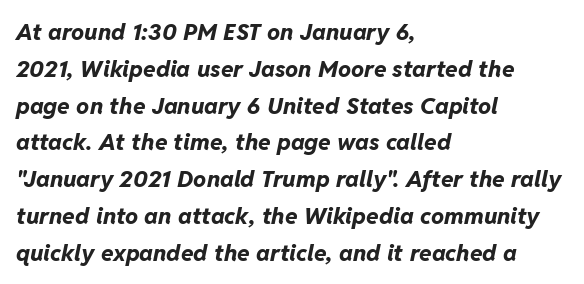
Students, observe: this is what conventionally led text looks like. Leftover space on each line is placed entirely after the last word. Observe the lean: these are italic letterforms. Nothing unusual about the tracking: characters are spaced as the font intends. Quick note: underline off. Weight check: bold — yes, fully.
